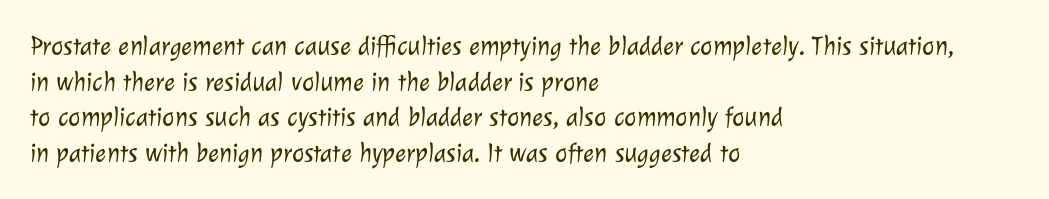
{"bold": "no", "underline": "no", "align": "left", "line_spacing": "normal", "line_spacing_ratio": 1.37, "letter_spacing": "normal", "letter_spacing_em": 0.0, "glyph_px": 26}
